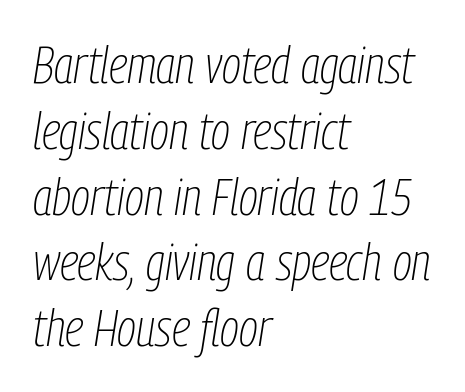
{"italic": "yes", "lean": "right", "slant_degrees": 9, "bold": "no", "weight": "thin", "width": "condensed", "stroke_contrast": "low", "x_height": "medium", "monospaced": "no", "underline": "no", "align": "left", "line_spacing": "normal", "line_spacing_ratio": 1.29, "letter_spacing": "normal", "letter_spacing_em": 0.0, "glyph_px": 51}
